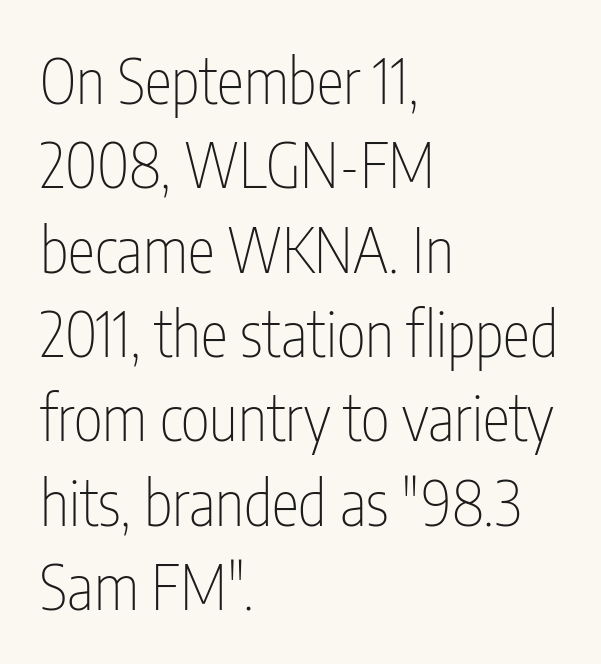
Q: Is the text bold? A: No.
Q: Is the text italic (slanted)? A: No, it is upright.
Q: Is the typeface a serif or a sans-serif typeface? A: Sans-serif.
Q: Is the text underlined? A: No.
Q: How is the paragraph aligned? A: Left-aligned.
Q: Is the spacing between letters normal or unusually wide? A: Normal.
Q: Is the spacing between lines tight, normal or loose? A: Normal.
Q: Width (condensed, normal, or wide)? A: Condensed.
Q: Stroke contrast? A: Low.
Q: x-height? A: Medium.
Q: Monospaced? A: No.
